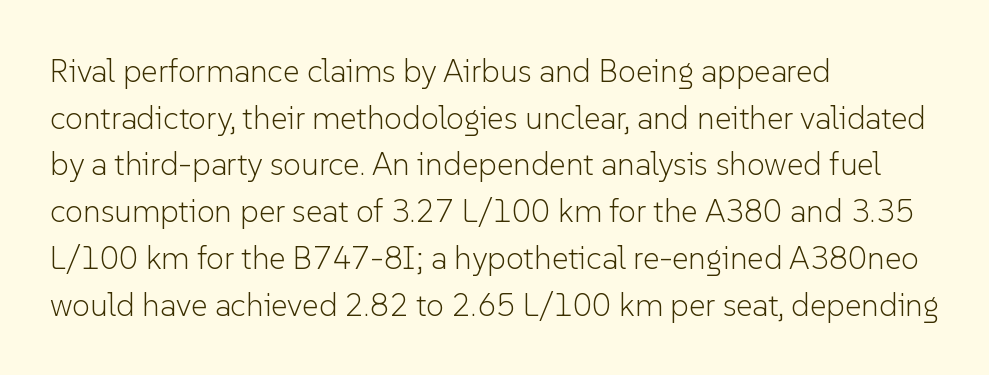
Q: Is the text bold? A: No.
Q: Is the text italic (slanted)? A: No, it is upright.
Q: Is the typeface a serif or a sans-serif typeface? A: Sans-serif.
Q: Is the text underlined? A: No.
Q: How is the paragraph aligned? A: Left-aligned.
Q: Is the spacing between letters normal or unusually wide? A: Normal.
Q: Is the spacing between lines tight, normal or loose? A: Normal.
Q: Width (condensed, normal, or wide)? A: Normal.
Q: Stroke contrast? A: Low.
Q: x-height? A: Medium.
Q: Monospaced? A: No.
